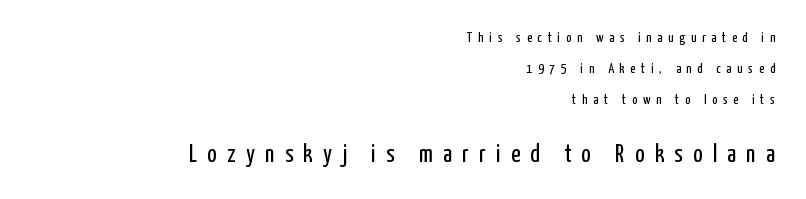
Q: Is the text bold? A: No.
Q: Is the text italic (slanted)? A: No, it is upright.
Q: Is the text underlined? A: No.
Q: How is the paragraph aligned? A: Right-aligned.
Q: Is the spacing between letters normal or unusually wide? A: Unusually wide.
Q: Is the spacing between lines tight, normal or loose? A: Loose.
Q: Which block of text is set in a larger size, the first (top) or the second (bottom)? A: The second (bottom) one.
